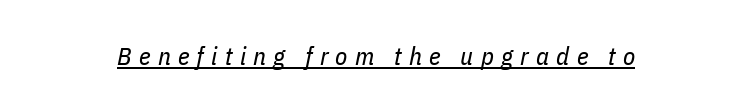
This is not heavy type; no bold has been used. A rule runs beneath these lines of type. Words appear elongated and porous because spacing is wide. The whole block is typeset with a tilt.
